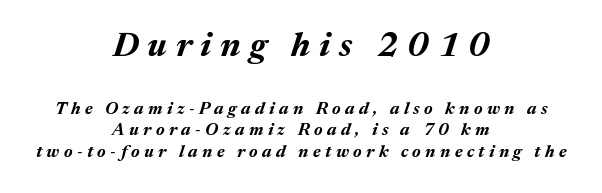
Q: Is the text bold? A: Yes.
Q: Is the text italic (slanted)? A: Yes, it leans right by about 17 degrees.
Q: Is the text underlined? A: No.
Q: How is the paragraph aligned? A: Centered.
Q: Is the spacing between letters normal or unusually wide? A: Unusually wide.
Q: Is the spacing between lines tight, normal or loose? A: Normal.
Q: Which block of text is set in a larger size, the first (top) or the second (bottom)? A: The first (top) one.
Q: Width (condensed, normal, or wide)? A: Normal.
Q: Stroke contrast? A: Medium.
Q: x-height? A: Medium.
Q: Monospaced? A: No.
